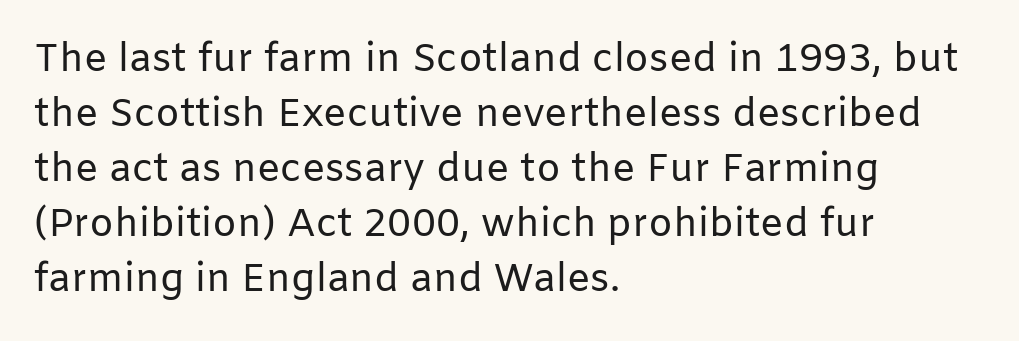
{"serif": "no", "italic": "no", "bold": "no", "weight": "regular", "width": "normal", "stroke_contrast": "low", "x_height": "medium", "monospaced": "no", "underline": "no", "align": "left", "line_spacing": "normal", "line_spacing_ratio": 1.41, "letter_spacing": "normal", "letter_spacing_em": 0.0, "glyph_px": 39}
